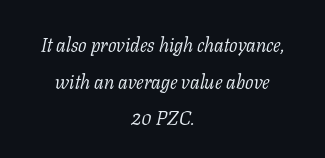
The image shows 20 px text type, italic (leaning right); set centered, line spacing 1.83x, normal letter spacing, not underlined.
